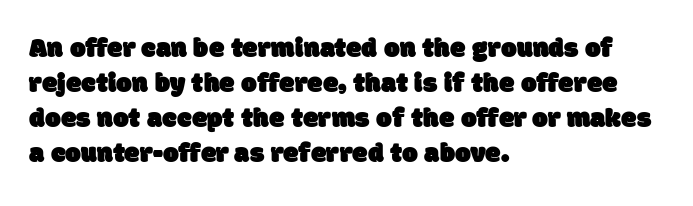
The image shows 28 px sans-serif type; set left-aligned, normal line spacing (1.25x), normal letter spacing, not underlined; low stroke contrast and a large x-height.
